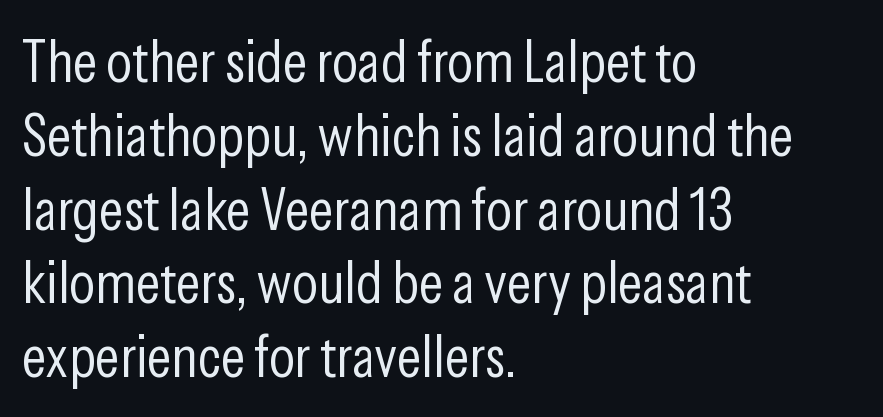
Rule under the text: the space is simply empty. The letterforms sit at book weight or below. Is the letter spacing exaggerated? No — it looks like the ordinary default. The font's upright variant was chosen for this text.
